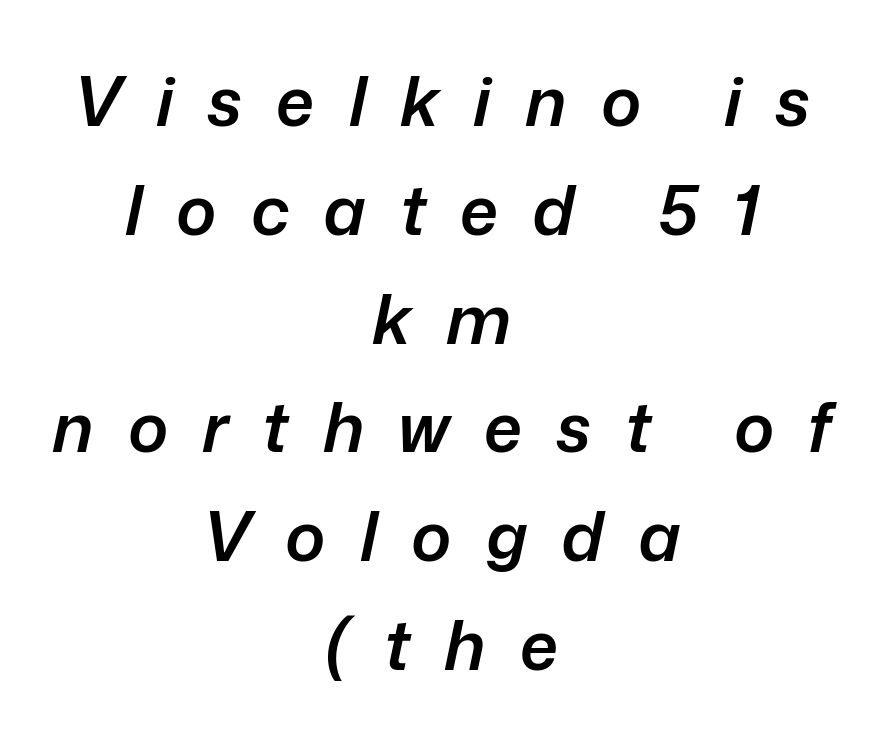
The rendering positions every line midway between the sides. These lines are rendered in a variable-pitch font. Semibold letterforms, between regular and bold. Loose tracking; the words dissolve into strings of separated letters. In terms of posture, this sample is oblique. Successive baselines arrive at the customary interval.
